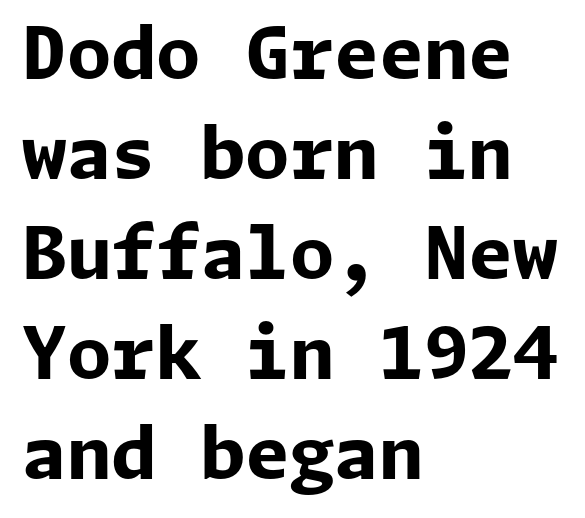
Q: Is the text bold? A: Yes.
Q: Is the text italic (slanted)? A: No, it is upright.
Q: Is the typeface a serif or a sans-serif typeface? A: Sans-serif.
Q: Is the text underlined? A: No.
Q: How is the paragraph aligned? A: Left-aligned.
Q: Is the spacing between letters normal or unusually wide? A: Normal.
Q: Is the spacing between lines tight, normal or loose? A: Normal.
Q: Width (condensed, normal, or wide)? A: Normal.
Q: Stroke contrast? A: Low.
Q: x-height? A: Medium.
